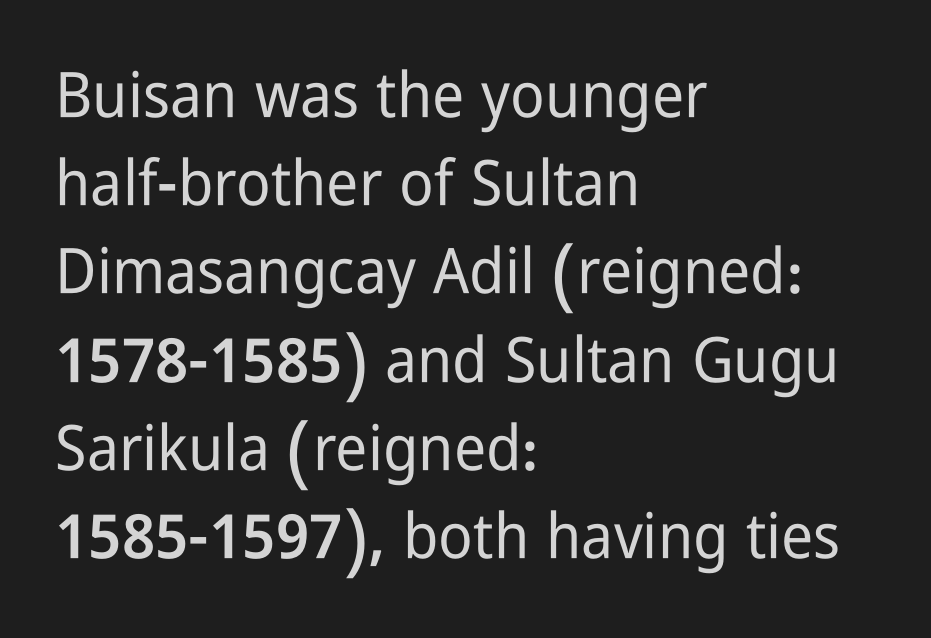
The image shows 63 px condensed sans-serif type, upright; set left-aligned, normal line spacing (1.4x), normal letter spacing, not underlined; low stroke contrast and a medium x-height.
